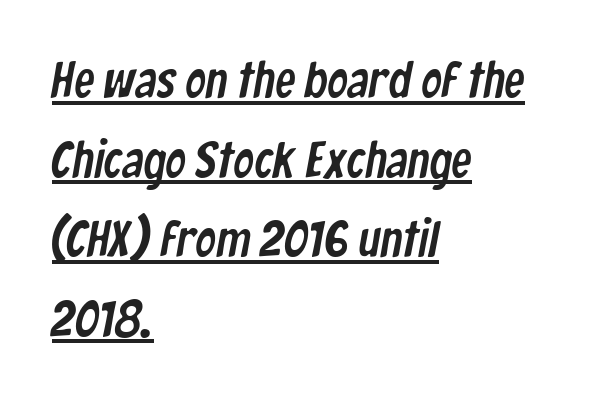
The image shows 51 px condensed sans-serif type; set left-aligned, normal line spacing (1.56x), normal letter spacing, underlined; low stroke contrast and a medium x-height.
